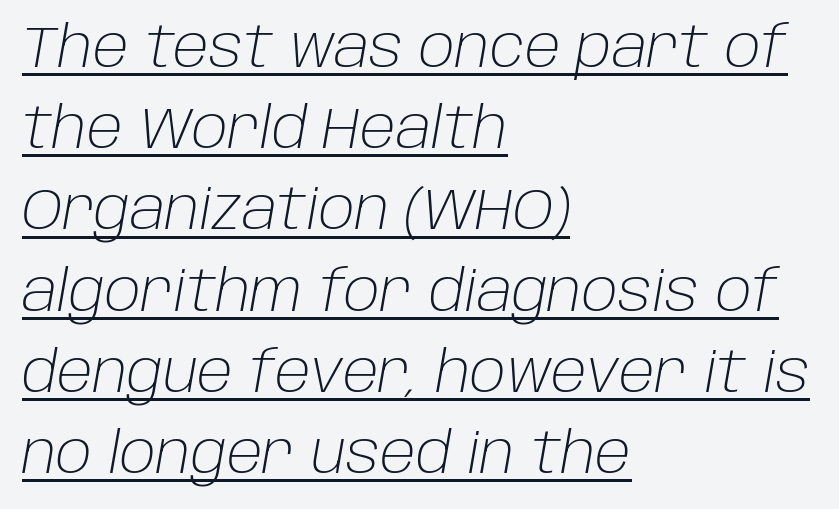
Q: Is the text bold? A: No.
Q: Is the text italic (slanted)? A: Yes, it leans right by about 10 degrees.
Q: Is the text underlined? A: Yes.
Q: How is the paragraph aligned? A: Left-aligned.
Q: Is the spacing between letters normal or unusually wide? A: Normal.
Q: Is the spacing between lines tight, normal or loose? A: Normal.
Q: Width (condensed, normal, or wide)? A: Normal.
Q: Stroke contrast? A: Low.
Q: x-height? A: Large.
Q: Monospaced? A: No.
